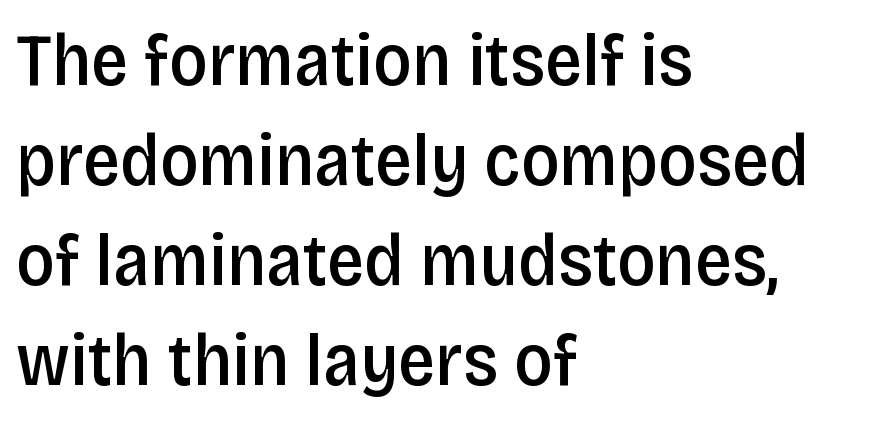
Q: Is the text bold? A: Semi-bold.
Q: Is the text italic (slanted)? A: No, it is upright.
Q: Is the typeface a serif or a sans-serif typeface? A: Sans-serif.
Q: Is the text underlined? A: No.
Q: How is the paragraph aligned? A: Left-aligned.
Q: Is the spacing between letters normal or unusually wide? A: Normal.
Q: Is the spacing between lines tight, normal or loose? A: Normal.
Q: Width (condensed, normal, or wide)? A: Condensed.
Q: Stroke contrast? A: Low.
Q: x-height? A: Large.
Q: Monospaced? A: No.
